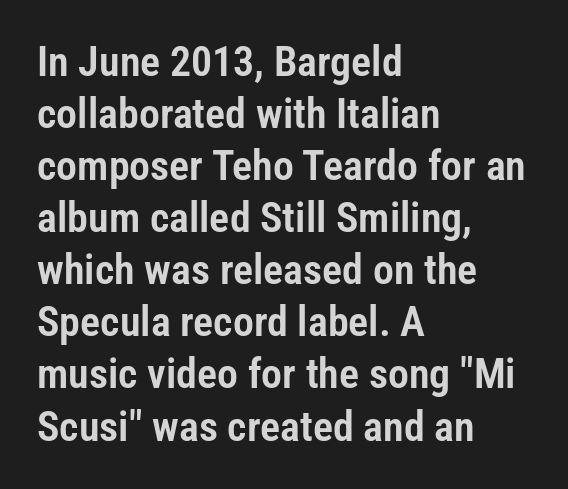
The image shows 42 px condensed sans-serif type, upright; set left-aligned, line spacing 1.24x, normal letter spacing, not underlined; low stroke contrast and a medium x-height.
